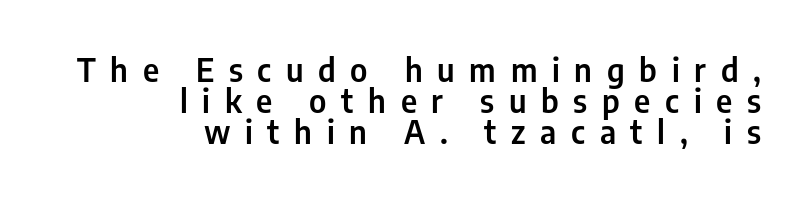
Proportional: the letters do not fall into vertical columns. Caption: expanded tracking, letters set apart. Only glyphs here, with clear space below each row. The passage shown stacks its lines with hardly any gap. Rendered with straight, roman letterforms. Nothing sits at the stroke ends, so this counts as sans-serif.
